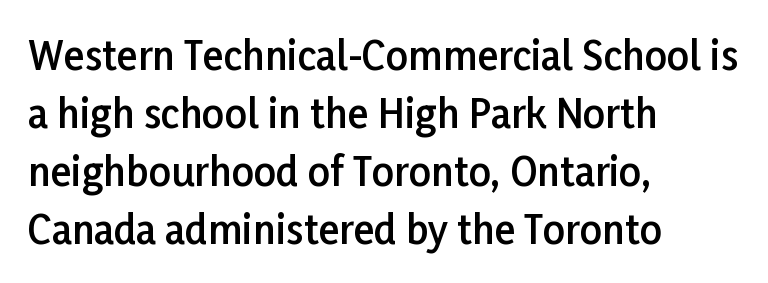
Semibold letterforms, between regular and bold. Spacing verdict: proportional, widths tailored to each character. In CSS terms this would be text-align: left. Grotesque or geometric, the face here clearly has no serifs. The letters stand upright; this is a roman face. The rendering keeps characters at their native spacing.
